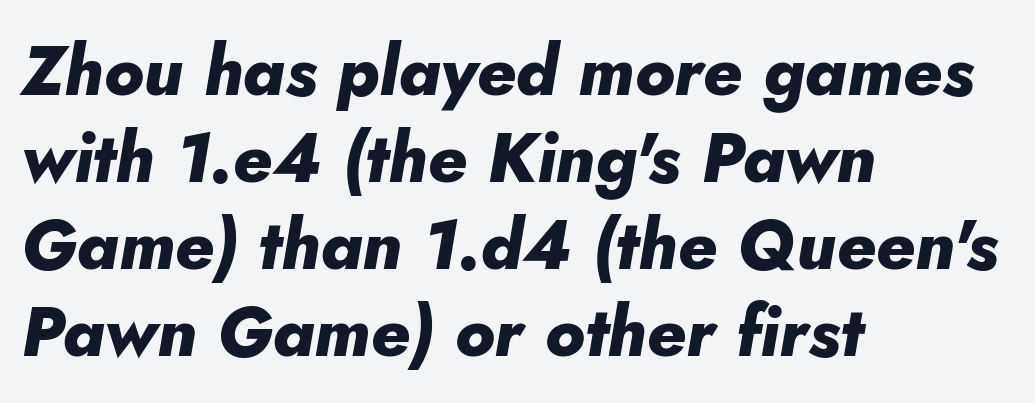
{"italic": "yes", "lean": "right", "slant_degrees": 5, "bold": "yes", "weight": "heavy", "width": "normal", "stroke_contrast": "low", "x_height": "small", "monospaced": "no", "underline": "no", "align": "left", "line_spacing": "normal", "line_spacing_ratio": 1.26, "letter_spacing": "normal", "letter_spacing_em": 0.0, "glyph_px": 69}
